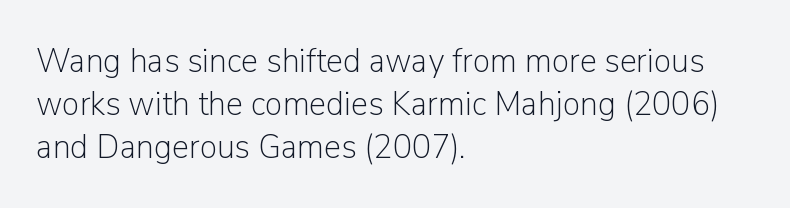
Q: Is the text bold? A: No.
Q: Is the text italic (slanted)? A: No, it is upright.
Q: Is the typeface a serif or a sans-serif typeface? A: Sans-serif.
Q: Is the text underlined? A: No.
Q: How is the paragraph aligned? A: Left-aligned.
Q: Is the spacing between letters normal or unusually wide? A: Normal.
Q: Width (condensed, normal, or wide)? A: Normal.
Q: Stroke contrast? A: Low.
Q: x-height? A: Medium.
Q: Monospaced? A: No.
